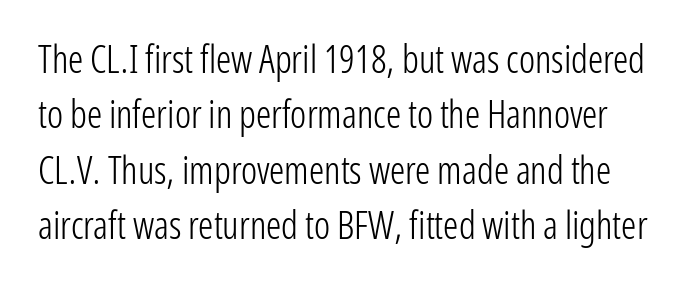
The face used here is proportionally spaced, like ordinary book or web type. Italic: no, the glyphs are upright roman. In terms of leading, this rendering sits right in the middle. Stem width sits at or under what a default text font uses.
